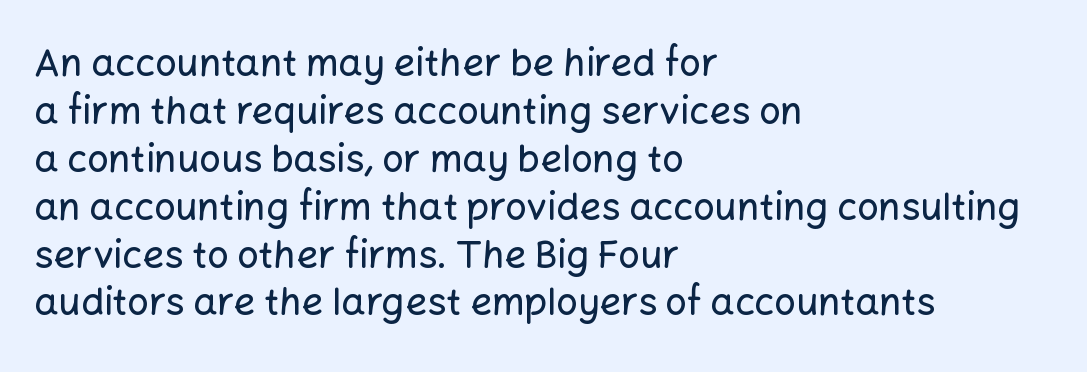
The image shows 38 px sans-serif type, upright; set left-aligned, normal line spacing (1.26x), normal letter spacing, not underlined; low stroke contrast and a medium x-height.
